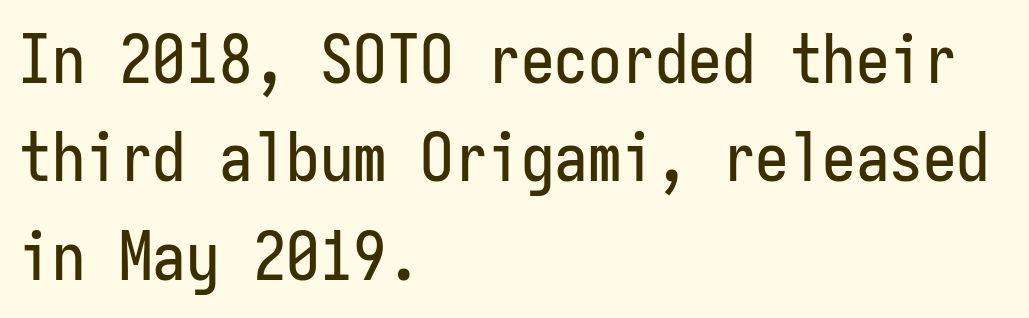
{"serif": "no", "italic": "no", "width": "condensed", "stroke_contrast": "low", "x_height": "medium", "monospaced": "yes", "underline": "no", "align": "left", "line_spacing": "normal", "line_spacing_ratio": 1.47, "letter_spacing": "normal", "letter_spacing_em": 0.0, "glyph_px": 67}
